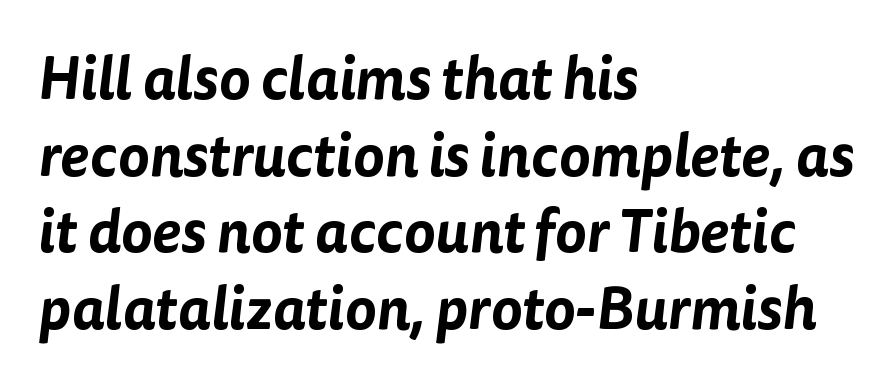
The image shows 59 px sans-serif type; set left-aligned, normal line spacing (1.3x), normal letter spacing, not underlined; low stroke contrast and a medium x-height.
